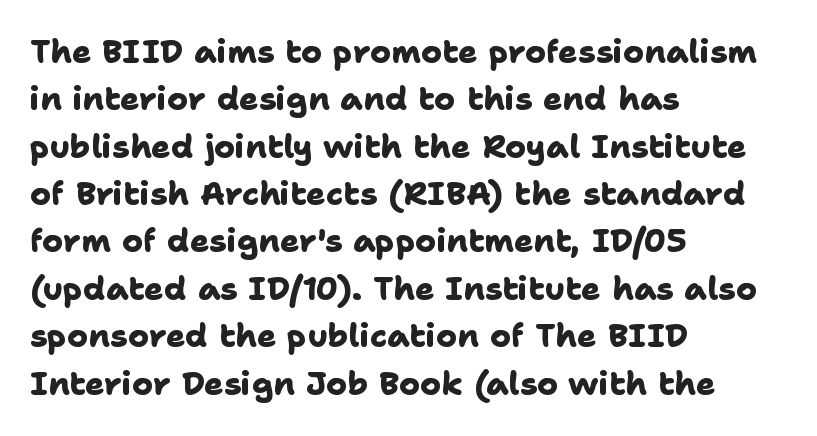
A typesetter would call this zero additional tracking. The letters advance in unequal steps, a hallmark of proportional type. The compositor pushed each line to the left boundary. Bold? Absolutely — the strokes are thick and heavy.
